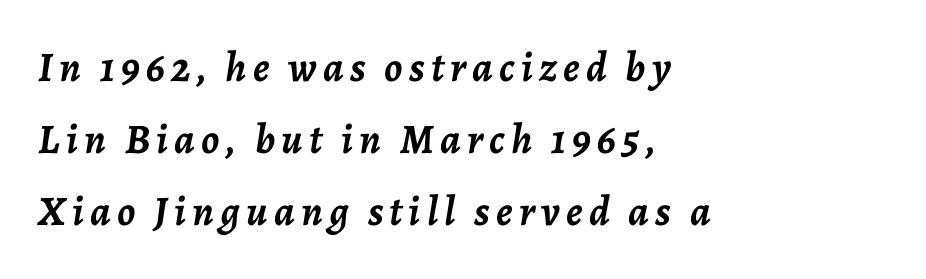
The image shows 42 px semibold type, italic (leaning right); set left-aligned, line spacing 1.72x, not underlined; low stroke contrast and a medium x-height.
